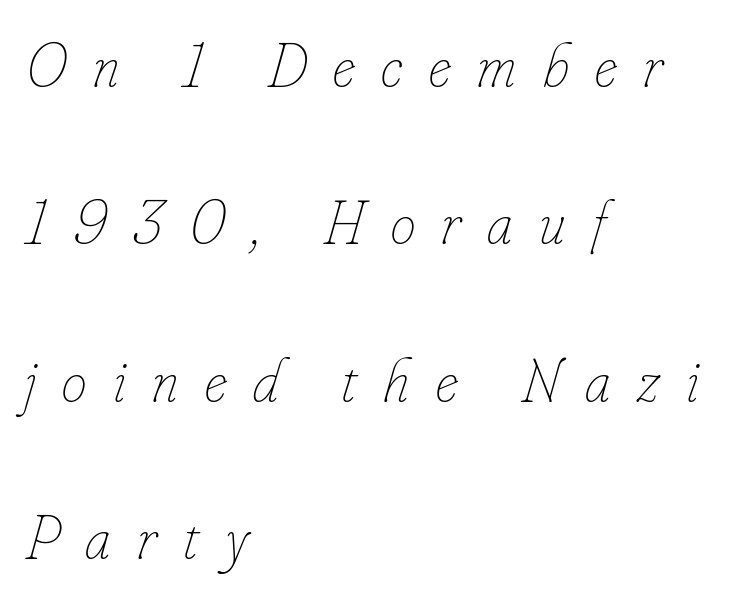
{"italic": "yes", "lean": "right", "slant_degrees": 16, "bold": "no", "weight": "thin", "width": "condensed", "stroke_contrast": "low", "x_height": "small", "monospaced": "no", "underline": "no", "align": "left", "line_spacing": "loose", "line_spacing_ratio": 2.5, "letter_spacing": "wide", "letter_spacing_em": 0.42, "glyph_px": 63}
